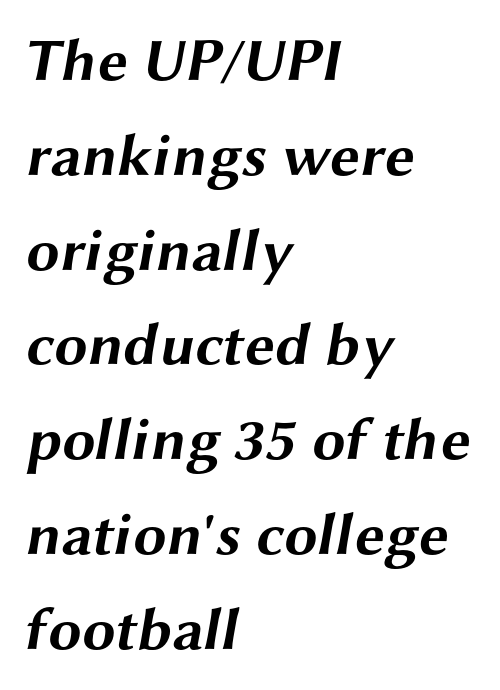
{"serif": "no", "bold": "yes", "weight": "bold", "width": "wide", "stroke_contrast": "medium", "x_height": "medium", "monospaced": "no", "underline": "no", "align": "left", "line_spacing": "normal", "line_spacing_ratio": 1.58, "letter_spacing": "normal", "letter_spacing_em": 0.0, "glyph_px": 60}
